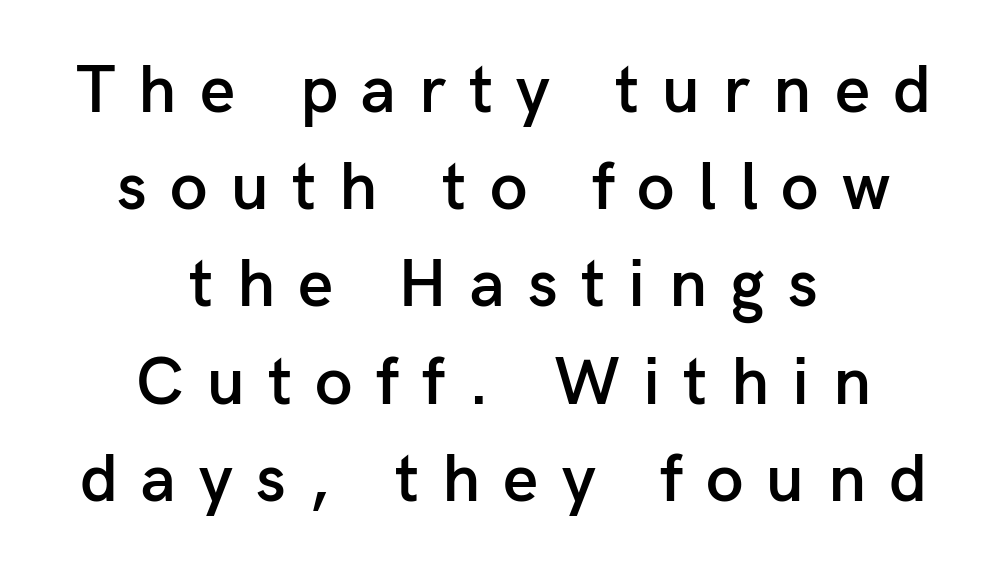
Q: Is the text bold? A: Semi-bold.
Q: Is the text italic (slanted)? A: No, it is upright.
Q: Is the typeface a serif or a sans-serif typeface? A: Sans-serif.
Q: Is the text underlined? A: No.
Q: How is the paragraph aligned? A: Centered.
Q: Is the spacing between letters normal or unusually wide? A: Unusually wide.
Q: Is the spacing between lines tight, normal or loose? A: Normal.
Q: Width (condensed, normal, or wide)? A: Normal.
Q: Stroke contrast? A: Low.
Q: x-height? A: Medium.
Q: Monospaced? A: No.
